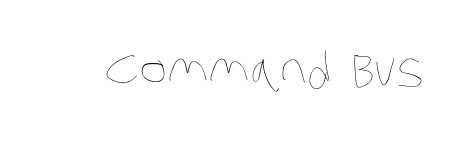
You could not count columns in this text — the font is proportionally spaced. The rendering keeps characters at their native spacing. The cut favours lightness, reaching ordinary text weight at its darkest. Any mark beneath the type? The region is blank.
